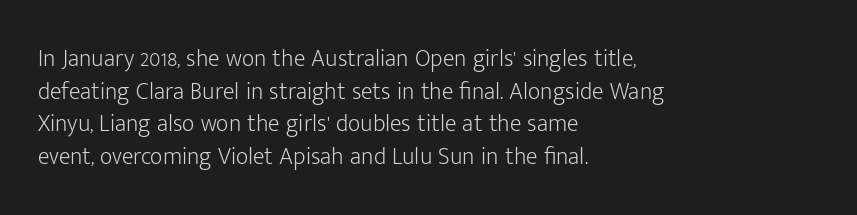
{"italic": "no", "bold": "no", "underline": "no", "align": "left", "line_spacing": "normal", "line_spacing_ratio": 1.36, "letter_spacing": "normal", "letter_spacing_em": 0.0, "glyph_px": 24}
